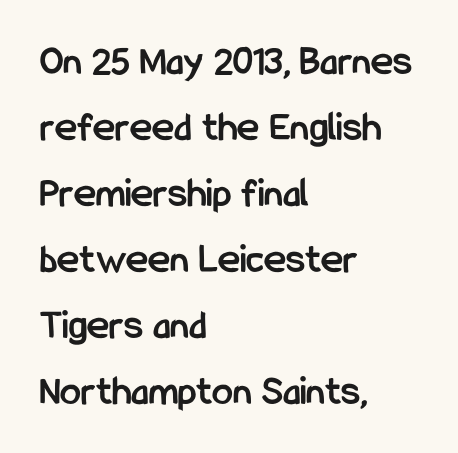
Q: Is the text bold? A: Yes.
Q: Is the text italic (slanted)? A: No, it is upright.
Q: Is the typeface a serif or a sans-serif typeface? A: Sans-serif.
Q: Is the text underlined? A: No.
Q: How is the paragraph aligned? A: Left-aligned.
Q: Is the spacing between letters normal or unusually wide? A: Normal.
Q: Is the spacing between lines tight, normal or loose? A: Normal.
Q: Width (condensed, normal, or wide)? A: Condensed.
Q: Stroke contrast? A: Low.
Q: x-height? A: Medium.
Q: Monospaced? A: No.
